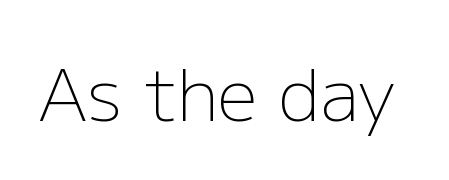
Q: Is the text bold? A: No.
Q: Is the text italic (slanted)? A: No, it is upright.
Q: Is the typeface a serif or a sans-serif typeface? A: Sans-serif.
Q: Is the text underlined? A: No.
Q: Is the spacing between letters normal or unusually wide? A: Normal.
Q: Width (condensed, normal, or wide)? A: Normal.
Q: Stroke contrast? A: Low.
Q: x-height? A: Medium.
Q: Monospaced? A: No.
